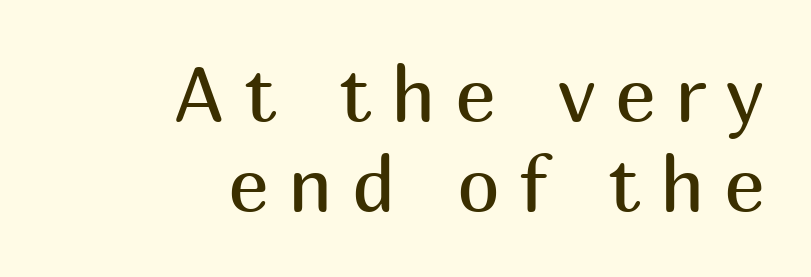
A typesetter would mark this as roman, not italic. Note the varied advance widths — an 'i' is clearly narrower than an 'm'. Students, note that the glyphs here are deliberately spaced far apart. Underline: absent.
